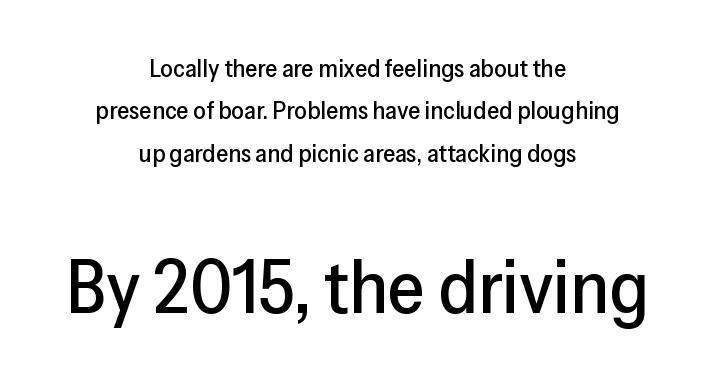
These lines keep a tight, regular rhythm from letter to letter. Do the characters align in a grid? No, the font is proportional. Posture: straight, roman, zero tilt. Notice how descenders clear the ascenders below comfortably — that's standard leading. In this sample the second text group is rendered at the bigger scale. Anything drawn beneath the words? Only blank space.
